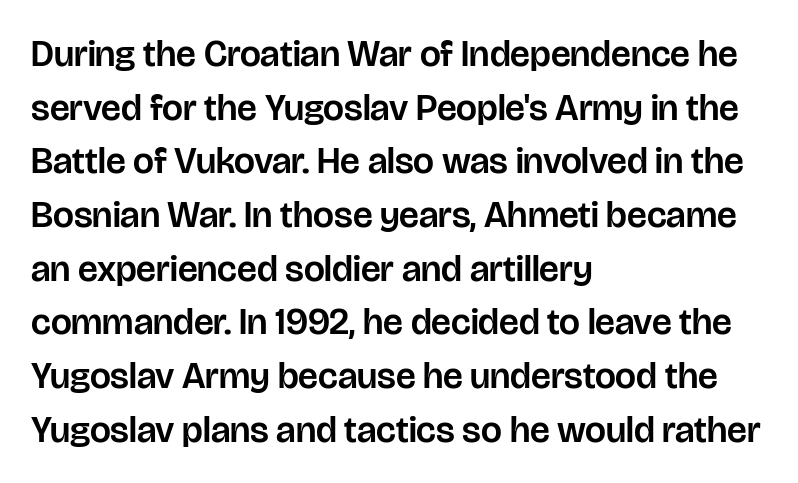
The image shows 37 px sans-serif type, upright; set left-aligned, normal line spacing (1.45x), normal letter spacing, not underlined; low stroke contrast and a large x-height.
